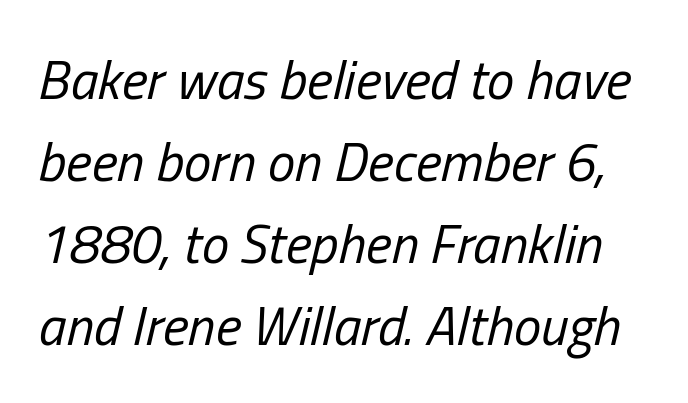
The image shows 55 px regular-weight, condensed type, italic (leaning right); set normal line spacing (1.49x), normal letter spacing, not underlined; low stroke contrast and a medium x-height.
